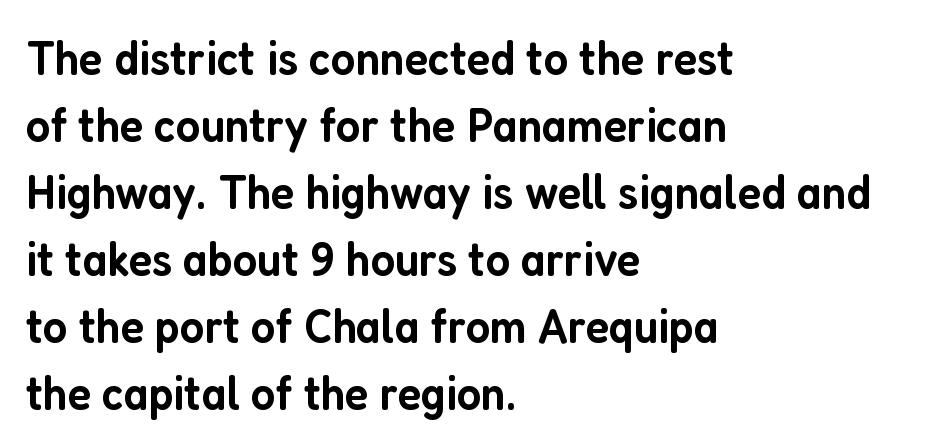
{"serif": "no", "italic": "no", "bold": "semi", "weight": "semibold", "width": "condensed", "stroke_contrast": "low", "x_height": "medium", "monospaced": "no", "underline": "no", "align": "left", "line_spacing": "normal", "line_spacing_ratio": 1.34, "letter_spacing": "normal", "letter_spacing_em": 0.0, "glyph_px": 50}
